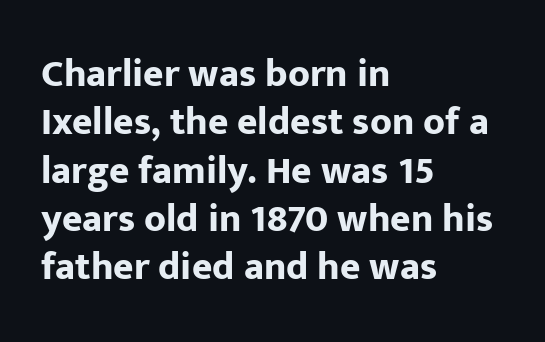
The image shows 39 px bold sans-serif type, upright; set left-aligned, line spacing 1.24x, normal letter spacing, not underlined; low stroke contrast and a medium x-height.
